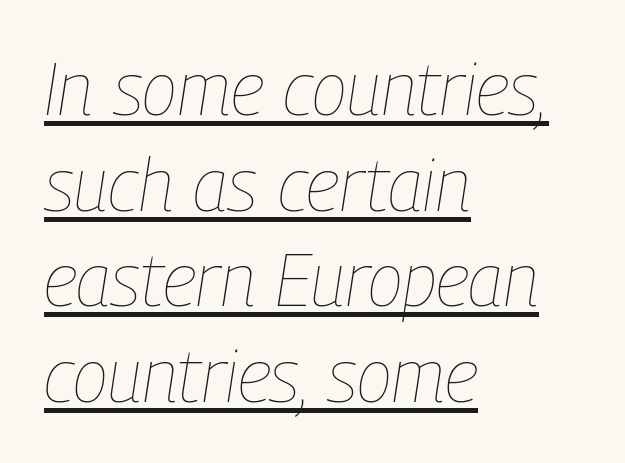
The image shows 73 px thin, condensed type, italic (leaning right); set left-aligned, normal line spacing (1.31x), normal letter spacing, underlined; low stroke contrast and a medium x-height.
